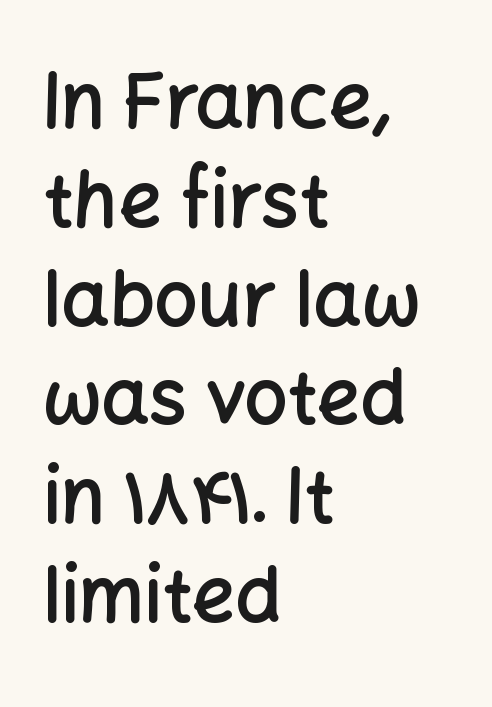
Horizontal alignment here is leftward, the default for most running prose. As a designer I'd log this as weight 600, semibold. The vertical gap from one line to the next is medium. The letters sit at their default tracking, neither squeezed nor spread. Look at the bottom of the vertical strokes: they stop flat, with no serifs. Do the characters align in a grid? No, the font is proportional.
